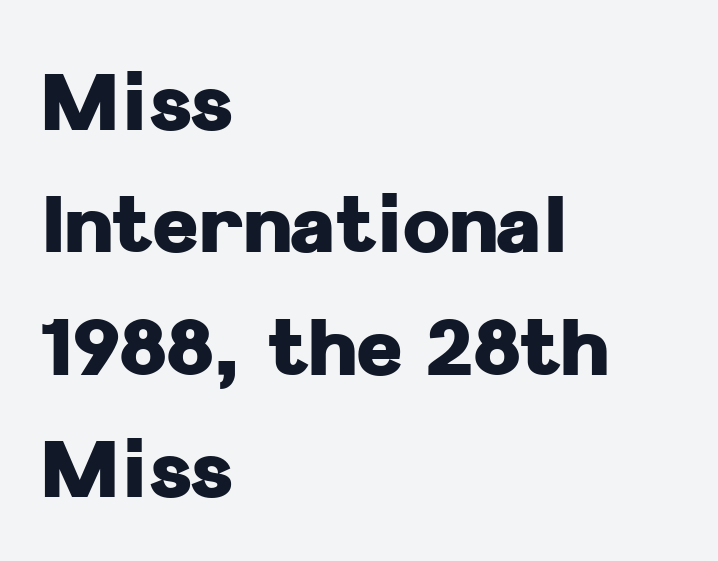
The image shows 80 px heavy sans-serif type, upright; set left-aligned, normal line spacing (1.53x), normal letter spacing, not underlined; low stroke contrast and a medium x-height.
